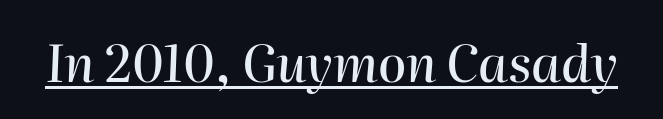
Q: Is the text italic (slanted)? A: Yes, it leans right by about 2 degrees.
Q: Is the text underlined? A: Yes.
Q: Is the spacing between letters normal or unusually wide? A: Normal.
Q: Width (condensed, normal, or wide)? A: Normal.
Q: Stroke contrast? A: High.
Q: x-height? A: Medium.
Q: Monospaced? A: No.
